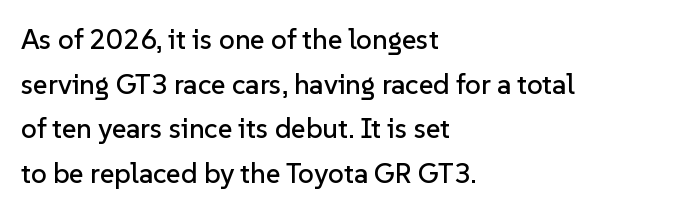
The passage shown is typed in a proportional face where columns would drift. The letters sit at their default tracking, neither squeezed nor spread. This is roman type, the default non-slanted kind. Every row of glyphs begins at an identical x-position on the left.
